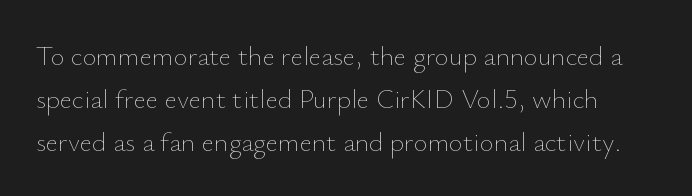
Q: Is the text bold? A: No.
Q: Is the text italic (slanted)? A: No, it is upright.
Q: Is the text underlined? A: No.
Q: Is the spacing between letters normal or unusually wide? A: Normal.
Q: Is the spacing between lines tight, normal or loose? A: Normal.
